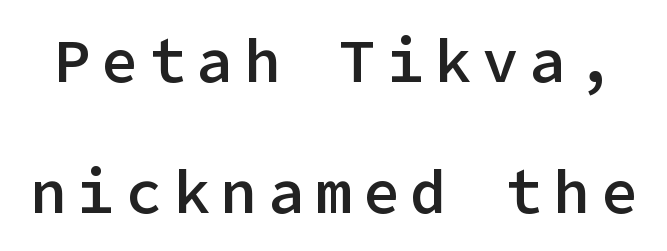
The image shows 61 px semibold sans-serif type, upright; set loose line spacing (2.14x), not underlined; low stroke contrast and a medium x-height.
